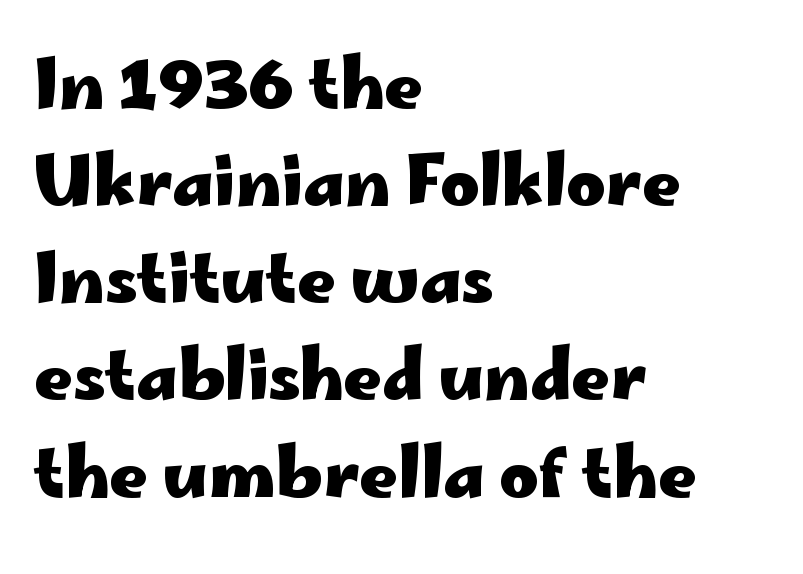
Q: Is the text bold? A: Yes.
Q: Is the text italic (slanted)? A: No, it is upright.
Q: Is the typeface a serif or a sans-serif typeface? A: Sans-serif.
Q: Is the text underlined? A: No.
Q: How is the paragraph aligned? A: Left-aligned.
Q: Is the spacing between letters normal or unusually wide? A: Normal.
Q: Is the spacing between lines tight, normal or loose? A: Normal.
Q: Width (condensed, normal, or wide)? A: Wide.
Q: Stroke contrast? A: Low.
Q: x-height? A: Small.
Q: Monospaced? A: No.
